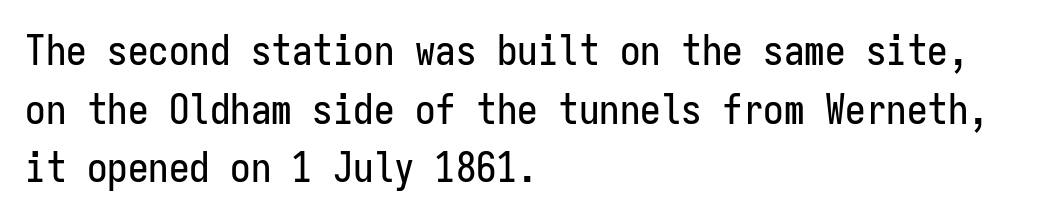
{"serif": "no", "italic": "no", "width": "condensed", "stroke_contrast": "low", "x_height": "medium", "monospaced": "yes", "underline": "no", "align": "left", "line_spacing": "normal", "line_spacing_ratio": 1.43, "letter_spacing": "normal", "letter_spacing_em": 0.0, "glyph_px": 41}
